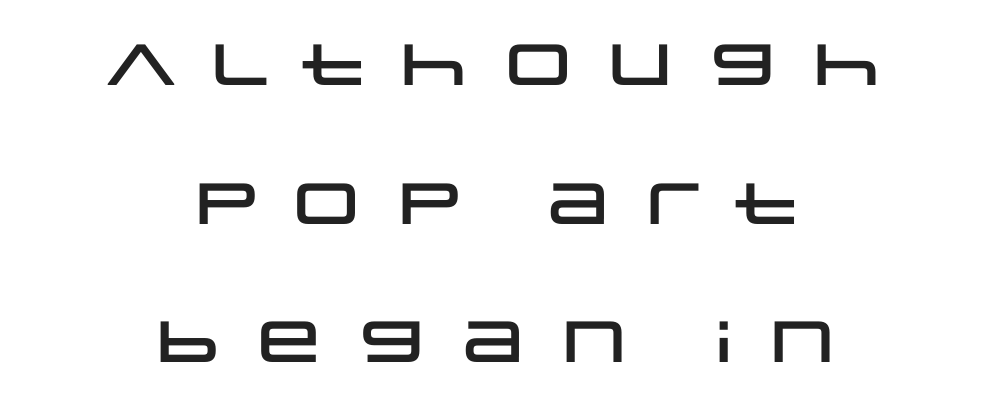
Tall strokes in this sample are plumb rather than angled. In CSS terms this would be text-align: center. Unmarked baselines from the first word to the last. Looks like regular typesetting: each glyph gets only the width it needs.
